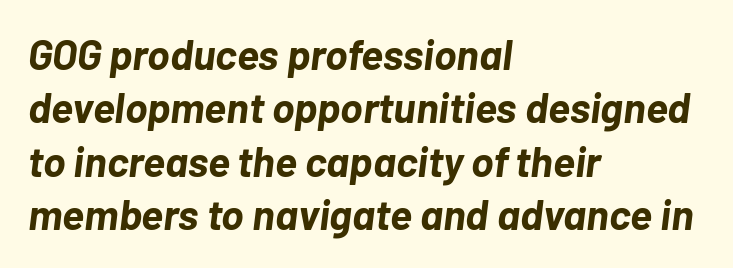
In CSS terms this would be text-align: left. Italic: yes, the glyphs are oblique. Characters follow at the spacing the type designer built in. Glance below the letters and you will spot only blank space. The block of text has a typical density, with ordinary space between rows.
